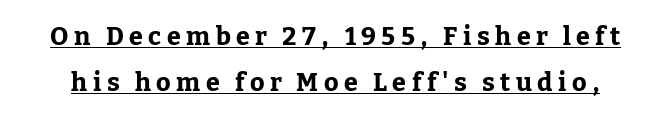
The image shows 25 px bold type, upright; set line spacing 1.85x, unusually wide letter spacing (+0.22 em), underlined.
